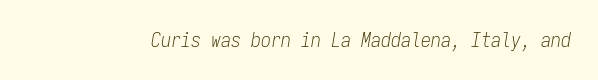
This sample uses plain, unmodified letter spacing. The text carries the slant typical of an italic or oblique font. The characters are drawn with everyday or finer stroke widths. Has an underline been added? It has not.
